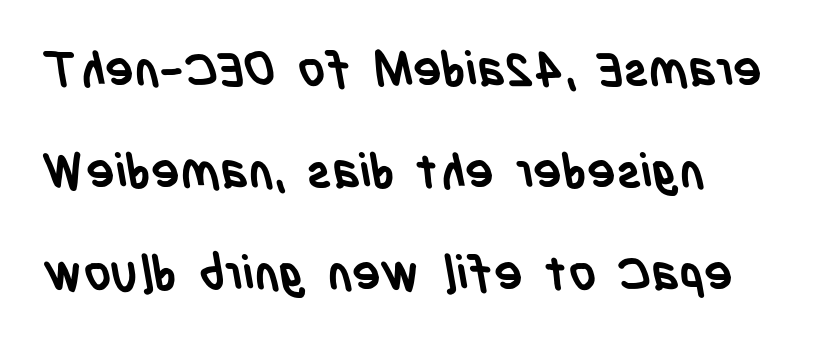
The typeface chosen for these lines omits serifs. Each glyph is drawn with heavy, bold strokes. Each letter keeps its own natural width here, so spacing adapts to shape. Underline: absent. The tracking reads as untouched default to a designer's eye.
